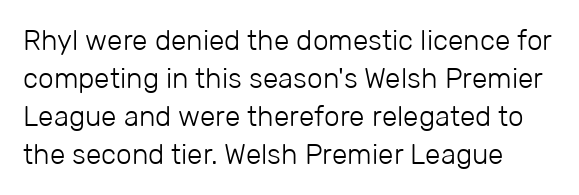
{"serif": "no", "italic": "no", "bold": "no", "weight": "light", "width": "normal", "stroke_contrast": "low", "x_height": "medium", "monospaced": "no", "underline": "no", "line_spacing": "normal", "line_spacing_ratio": 1.36, "letter_spacing": "normal", "letter_spacing_em": 0.0, "glyph_px": 28}
